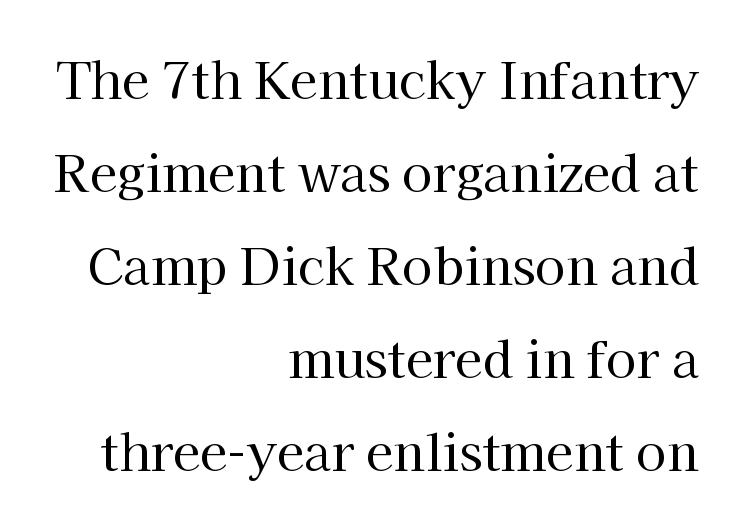
The letters stand straight up with perfectly vertical stems. You could call the tracking neutral — neither tight nor loose. Unlike a clean sans, this face finishes its strokes with serifs. Spacing verdict: proportional, widths tailored to each character.
